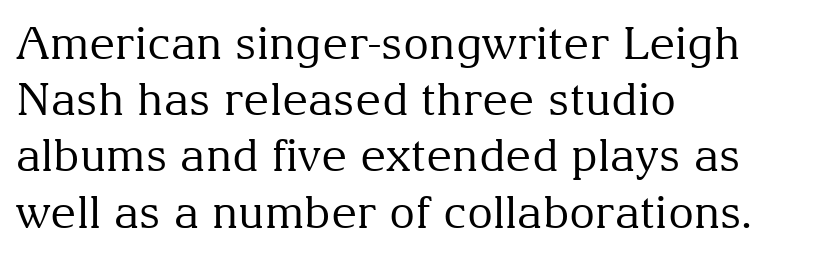
Q: Is the text bold? A: No.
Q: Is the text italic (slanted)? A: No, it is upright.
Q: Is the typeface a serif or a sans-serif typeface? A: Serif.
Q: Is the text underlined? A: No.
Q: How is the paragraph aligned? A: Left-aligned.
Q: Is the spacing between letters normal or unusually wide? A: Normal.
Q: Is the spacing between lines tight, normal or loose? A: Normal.
Q: Width (condensed, normal, or wide)? A: Normal.
Q: Stroke contrast? A: Medium.
Q: x-height? A: Medium.
Q: Monospaced? A: No.
